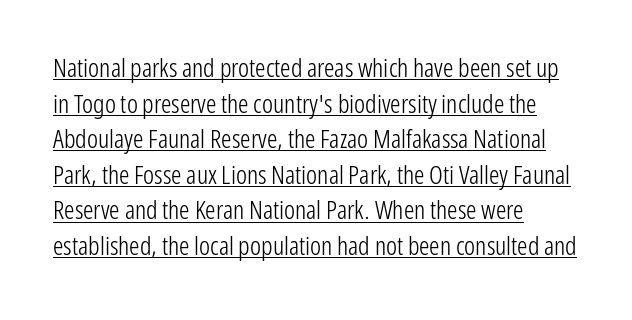
The type is set solid horizontally, with unmodified tracking. The line-height multiplier appears to be the usual default. Stroke thickness stays within the range of a standard reading face or lighter. The paragraph has a hard left edge and a soft right edge.
